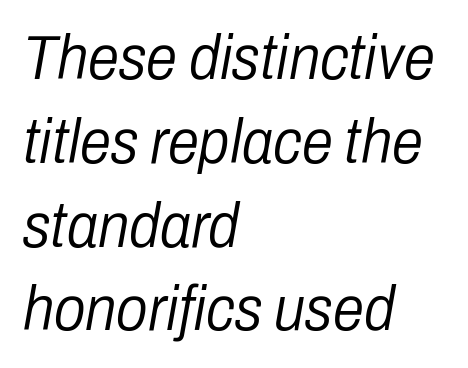
Q: Is the text bold? A: No.
Q: Is the text italic (slanted)? A: Yes, it leans right by about 10 degrees.
Q: Is the text underlined? A: No.
Q: How is the paragraph aligned? A: Left-aligned.
Q: Is the spacing between letters normal or unusually wide? A: Normal.
Q: Is the spacing between lines tight, normal or loose? A: Normal.
Q: Width (condensed, normal, or wide)? A: Condensed.
Q: Stroke contrast? A: Low.
Q: x-height? A: Medium.
Q: Monospaced? A: No.
